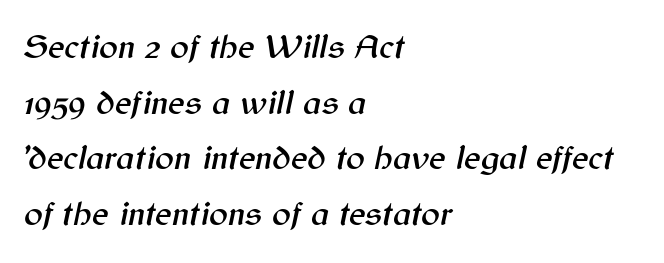
This rendering leaves character spacing at its baseline value. Clear beneath every line of the passage. Reading down the block, your eye returns to a fixed left position each line. A typesetter would mark this as italic.
